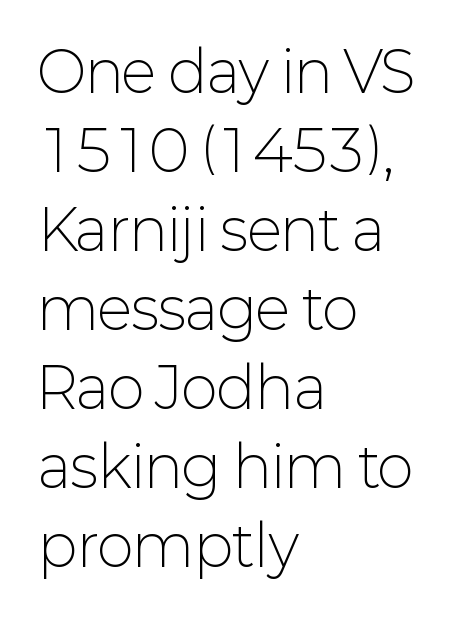
Q: Is the text bold? A: No.
Q: Is the text italic (slanted)? A: No, it is upright.
Q: Is the typeface a serif or a sans-serif typeface? A: Sans-serif.
Q: Is the text underlined? A: No.
Q: How is the paragraph aligned? A: Left-aligned.
Q: Is the spacing between letters normal or unusually wide? A: Normal.
Q: Is the spacing between lines tight, normal or loose? A: Normal.
Q: Width (condensed, normal, or wide)? A: Normal.
Q: Stroke contrast? A: Low.
Q: x-height? A: Medium.
Q: Monospaced? A: No.
